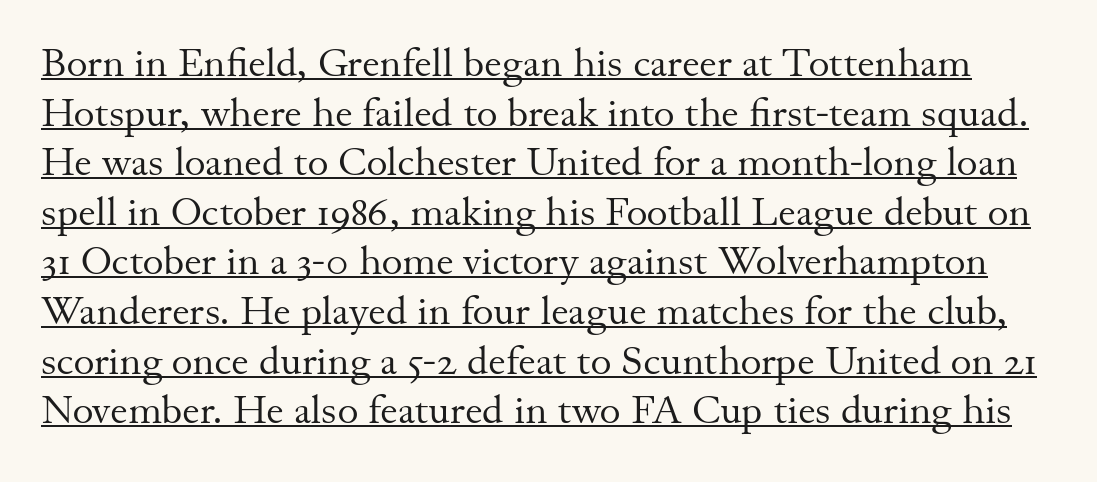
{"serif": "yes", "italic": "no", "bold": "no", "weight": "regular", "width": "normal", "stroke_contrast": "medium", "x_height": "small", "monospaced": "no", "underline": "yes", "line_spacing_ratio": 1.24, "letter_spacing": "normal", "letter_spacing_em": 0.0, "glyph_px": 40}
